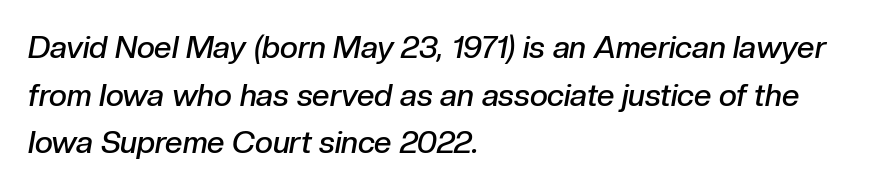
The image shows 31 px semibold type, italic (leaning right); set left-aligned, normal line spacing (1.54x), normal letter spacing, not underlined; low stroke contrast and a medium x-height.
